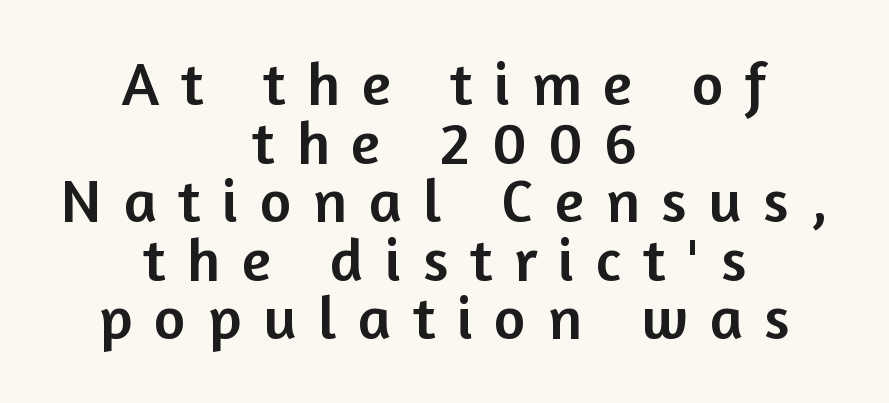
Each word looks stretched out because of the extra space between its letters. Style check: upright. What's the leading like? Squeezed, with rows nearly overlapping. The space beneath each line is pristine and unruled.
